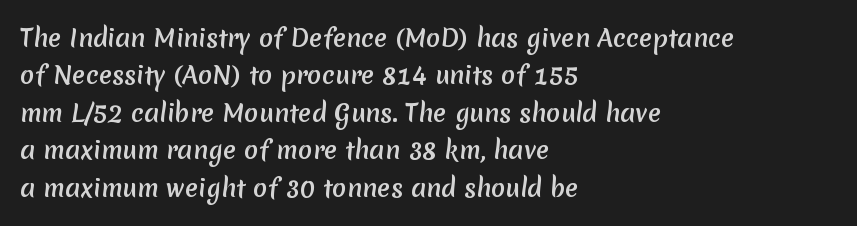
{"underline": "no", "align": "left", "line_spacing": "normal", "line_spacing_ratio": 1.56, "letter_spacing": "normal", "letter_spacing_em": 0.0, "glyph_px": 24}
